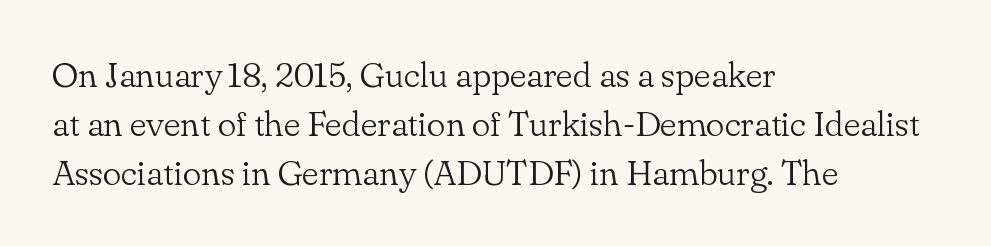
{"serif": "yes", "italic": "no", "bold": "no", "weight": "light", "width": "normal", "stroke_contrast": "low", "x_height": "small", "monospaced": "no", "underline": "no", "align": "left", "line_spacing": "normal", "line_spacing_ratio": 1.4, "letter_spacing": "normal", "letter_spacing_em": 0.0, "glyph_px": 35}
